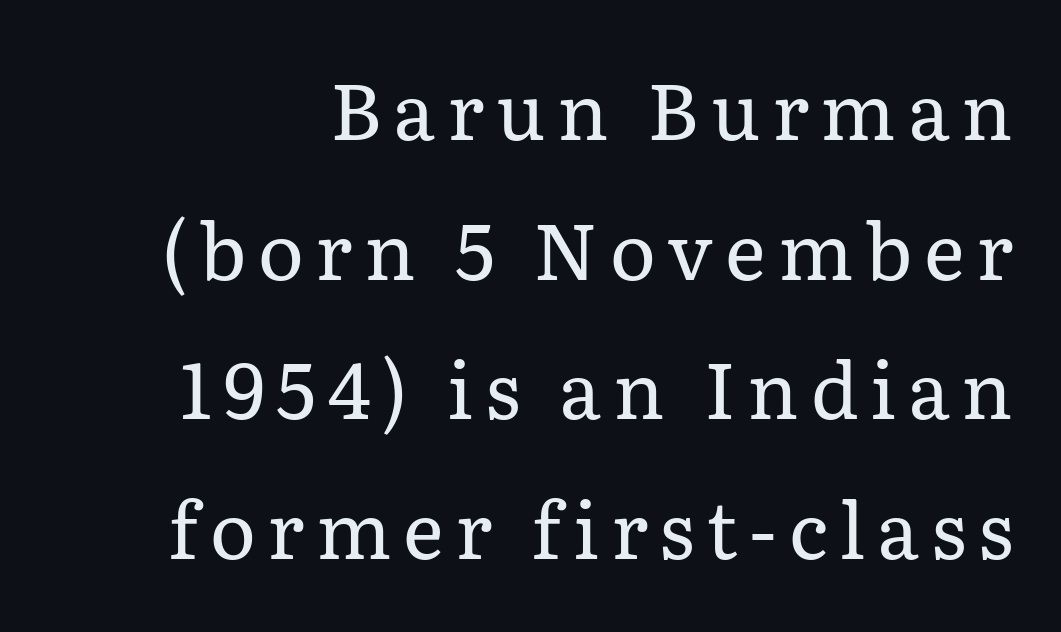
Weight: not bold — regular or lighter. This sample has the flowing, uneven cadence of proportional lettering. Type style note: has serifs. The space directly below the letters is spotless.
